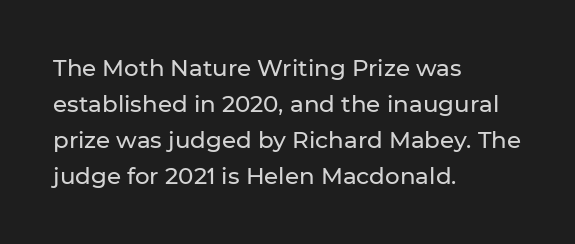
Q: Is the text italic (slanted)? A: No, it is upright.
Q: Is the text underlined? A: No.
Q: How is the paragraph aligned? A: Left-aligned.
Q: Is the spacing between letters normal or unusually wide? A: Normal.
Q: Is the spacing between lines tight, normal or loose? A: Normal.
